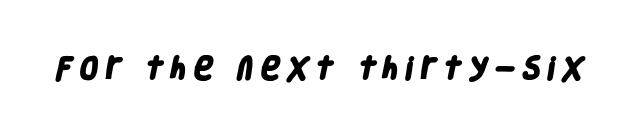
Q: Is the text bold? A: Yes.
Q: Is the text underlined? A: No.
Q: Is the spacing between letters normal or unusually wide? A: Unusually wide.
